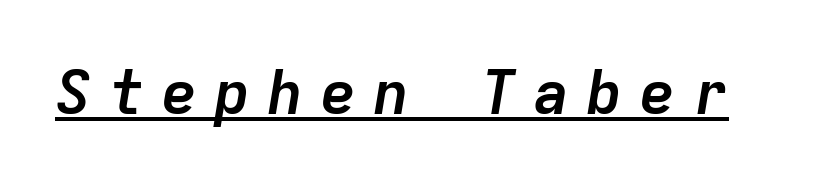
{"italic": "yes", "lean": "right", "slant_degrees": 9, "bold": "yes", "weight": "semibold", "width": "normal", "stroke_contrast": "low", "x_height": "medium", "monospaced": "yes", "underline": "yes", "letter_spacing": "wide", "letter_spacing_em": 0.27, "glyph_px": 61}
